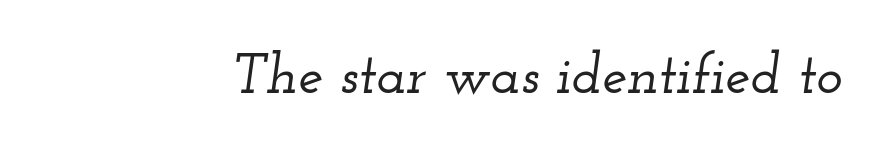
The face used here is seriffed, in the tradition of book romans. Glance below the letters and you will spot only blank space. Proportional: the letters do not fall into vertical columns. Characters are canted at an angle relative to the baseline's perpendicular.
